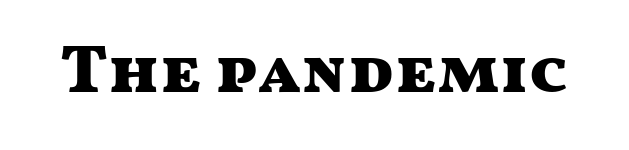
The image shows 67 px heavy, wide sans-serif type, upright; set normal letter spacing, not underlined; medium stroke contrast and a medium x-height.
